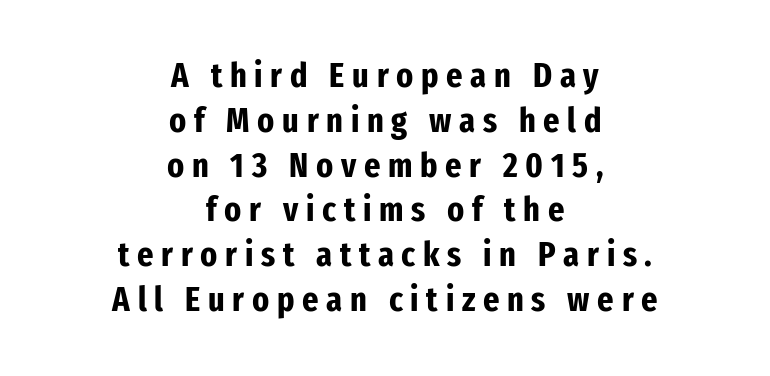
The image shows 35 px bold, condensed sans-serif type, upright; set centered, normal line spacing (1.28x), unusually wide letter spacing (+0.22 em), not underlined; low stroke contrast and a medium x-height.
